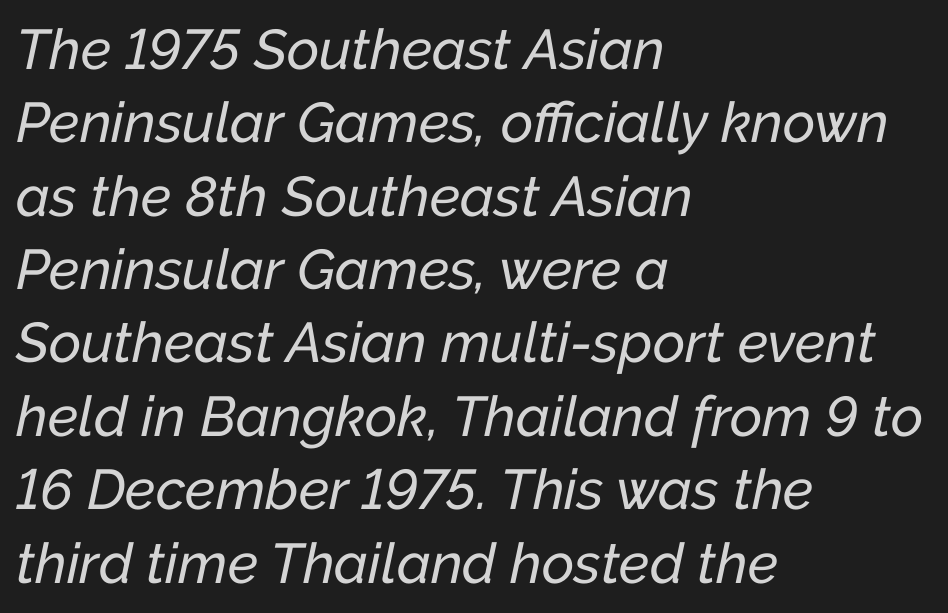
Q: Is the text italic (slanted)? A: Yes, it leans right by about 12 degrees.
Q: Is the text underlined? A: No.
Q: How is the paragraph aligned? A: Left-aligned.
Q: Is the spacing between letters normal or unusually wide? A: Normal.
Q: Is the spacing between lines tight, normal or loose? A: Normal.
Q: Width (condensed, normal, or wide)? A: Normal.
Q: Stroke contrast? A: Low.
Q: x-height? A: Medium.
Q: Monospaced? A: No.
